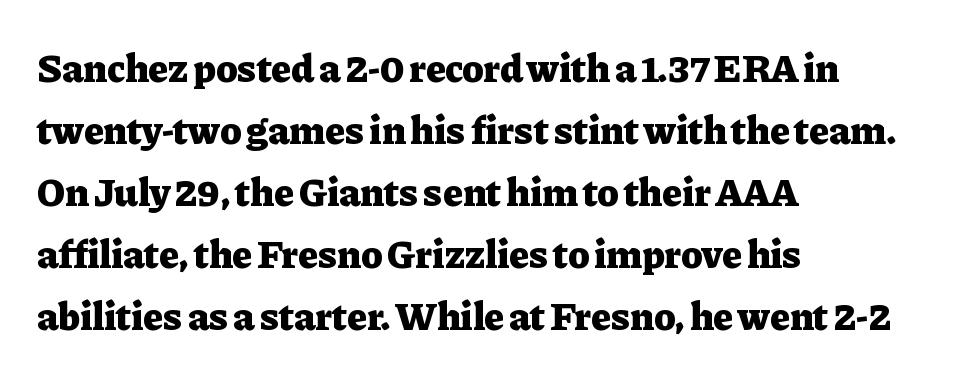
Regarding serifs, this sample has them. Underlining? Definitely not there. The letters advance in unequal steps, a hallmark of proportional type. Compared with a centered layout, this one pins lines to the left instead.
